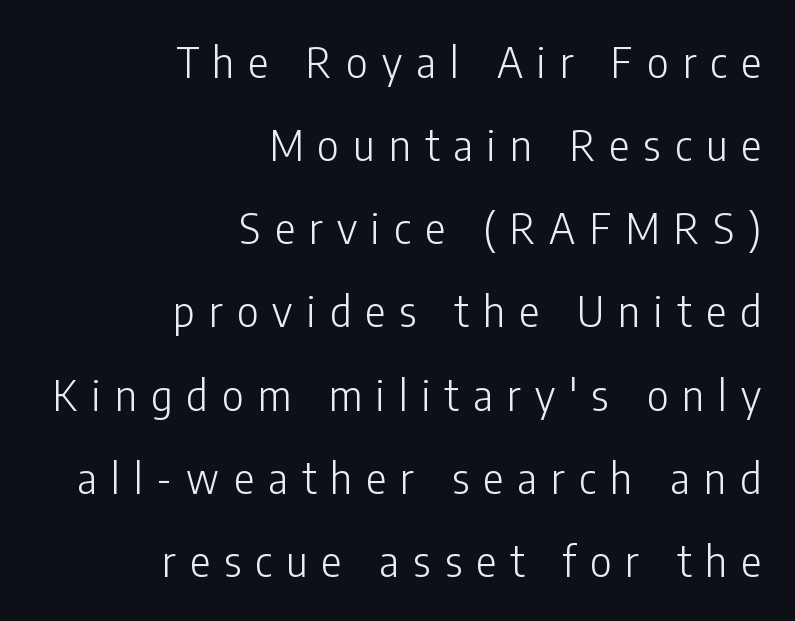
The image shows 42 px light, condensed sans-serif type, upright; set right-aligned, loose line spacing (1.98x), unusually wide letter spacing (+0.34 em), not underlined; low stroke contrast and a medium x-height.
